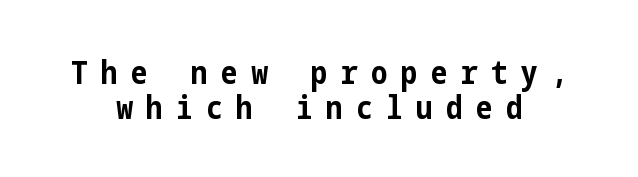
The image shows 33 px bold, condensed sans-serif type, upright; set centered, tight line spacing (1.06x), unusually wide letter spacing (+0.41 em), not underlined; low stroke contrast and a medium x-height.
